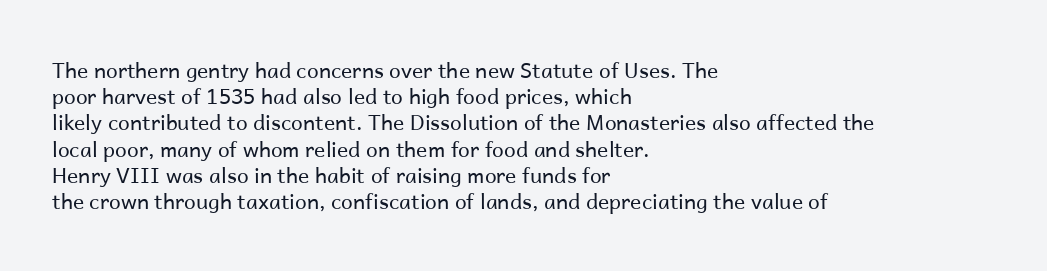
Q: Is the text bold? A: No.
Q: Is the text italic (slanted)? A: No, it is upright.
Q: Is the text underlined? A: No.
Q: How is the paragraph aligned? A: Left-aligned.
Q: Is the spacing between letters normal or unusually wide? A: Normal.
Q: Is the spacing between lines tight, normal or loose? A: Normal.
